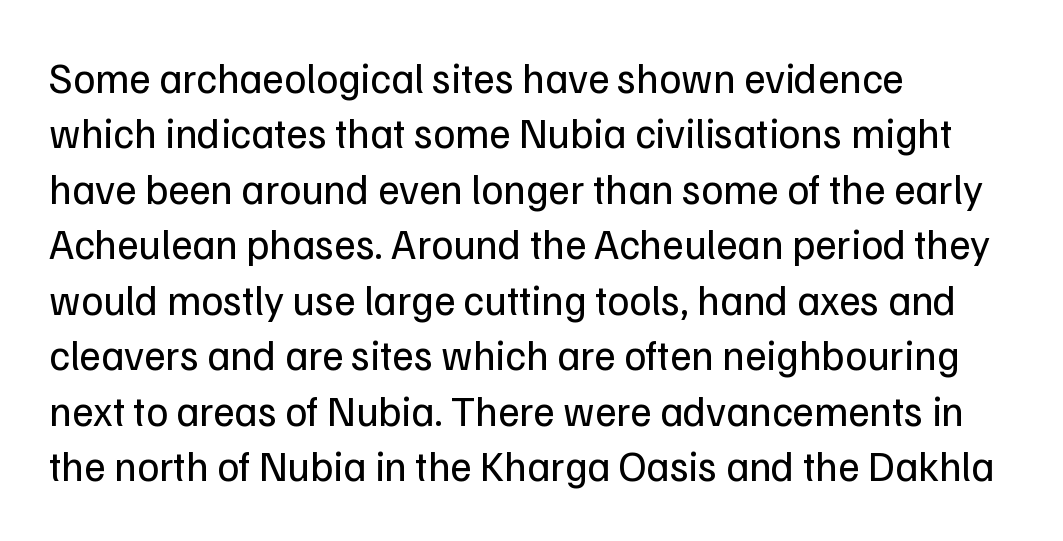
Q: Is the text bold? A: No.
Q: Is the text italic (slanted)? A: No, it is upright.
Q: Is the typeface a serif or a sans-serif typeface? A: Sans-serif.
Q: Is the text underlined? A: No.
Q: How is the paragraph aligned? A: Left-aligned.
Q: Is the spacing between letters normal or unusually wide? A: Normal.
Q: Is the spacing between lines tight, normal or loose? A: Normal.
Q: Width (condensed, normal, or wide)? A: Normal.
Q: Stroke contrast? A: Low.
Q: x-height? A: Medium.
Q: Monospaced? A: No.
